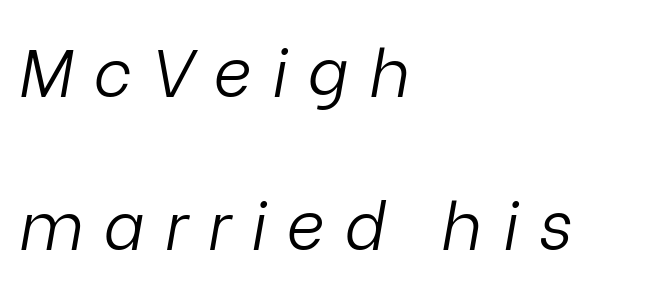
The words here are not underlined. Spacing between characters has been opened up far beyond the box default. Regarding leading, the lines here are spaced well apart. Character widths vary here, with narrow letters taking less room than wide ones.
